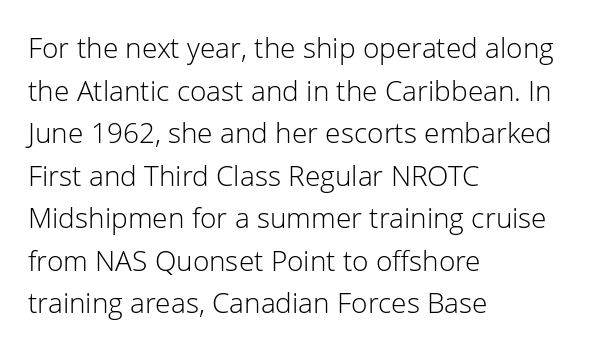
Q: Is the text bold? A: No.
Q: Is the text italic (slanted)? A: No, it is upright.
Q: Is the typeface a serif or a sans-serif typeface? A: Sans-serif.
Q: Is the text underlined? A: No.
Q: How is the paragraph aligned? A: Left-aligned.
Q: Is the spacing between letters normal or unusually wide? A: Normal.
Q: Is the spacing between lines tight, normal or loose? A: Normal.
Q: Width (condensed, normal, or wide)? A: Normal.
Q: Stroke contrast? A: Low.
Q: x-height? A: Medium.
Q: Monospaced? A: No.
